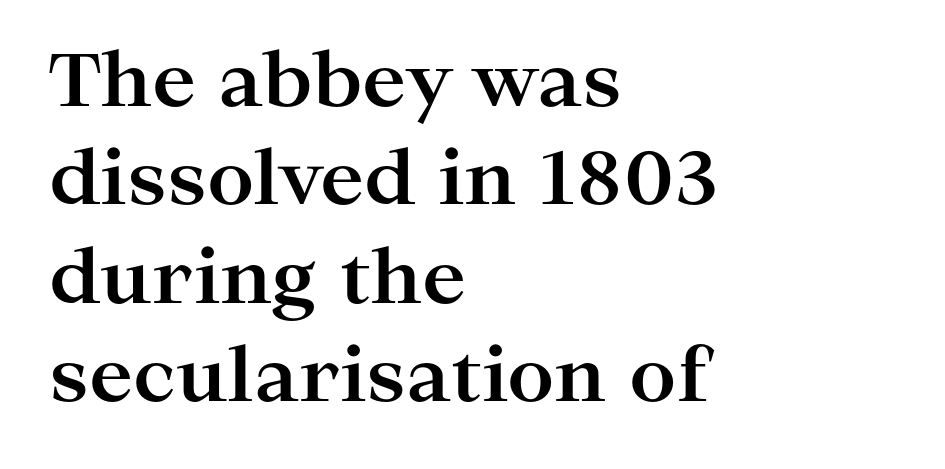
{"serif": "yes", "italic": "no", "bold": "yes", "weight": "bold", "width": "wide", "stroke_contrast": "high", "x_height": "medium", "monospaced": "no", "underline": "no", "align": "left", "line_spacing": "normal", "line_spacing_ratio": 1.33, "letter_spacing": "normal", "letter_spacing_em": 0.0, "glyph_px": 74}
